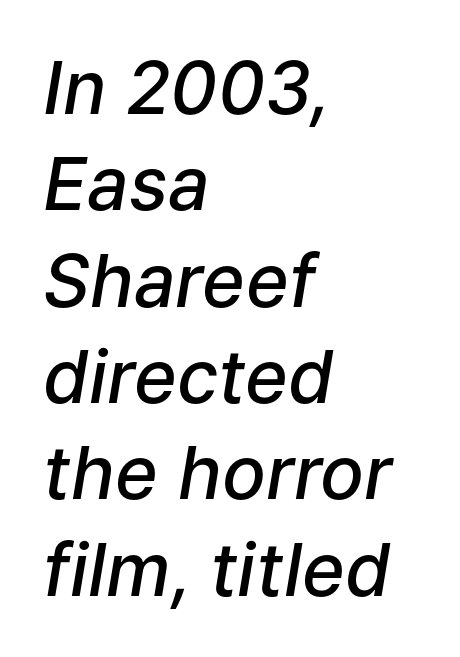
Q: Is the text bold? A: Semi-bold.
Q: Is the text italic (slanted)? A: Yes, it leans right by about 9 degrees.
Q: Is the text underlined? A: No.
Q: How is the paragraph aligned? A: Left-aligned.
Q: Is the spacing between letters normal or unusually wide? A: Normal.
Q: Is the spacing between lines tight, normal or loose? A: Normal.
Q: Width (condensed, normal, or wide)? A: Normal.
Q: Stroke contrast? A: Low.
Q: x-height? A: Medium.
Q: Monospaced? A: No.
